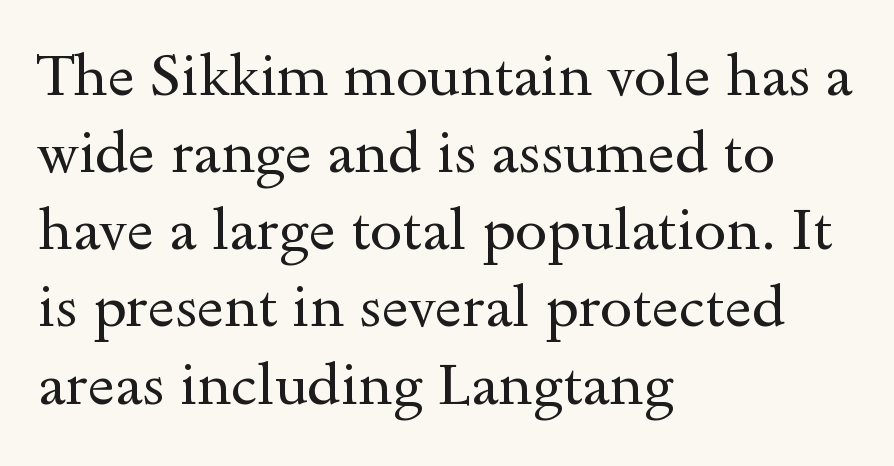
Nope, not italic — everything's standing straight. Line starts are locked; line ends wander. Do the characters align in a grid? No, the font is proportional. Stems and bowls with no extra thickness — not bold. Does extra space separate the letters? No, they use regular spacing. Leading matches the norm, producing a regular column.
